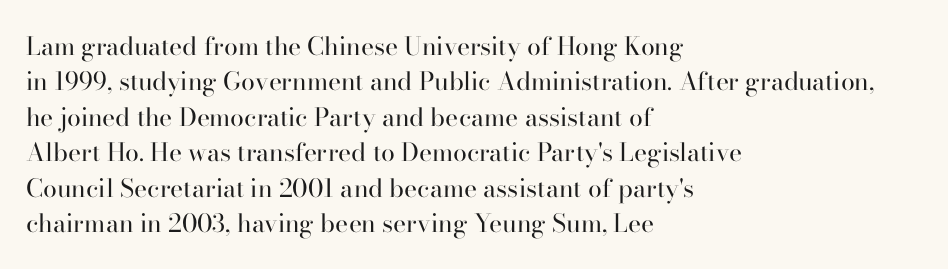
The image shows 25 px text type, upright; set left-aligned, normal line spacing (1.42x), normal letter spacing, not underlined.
